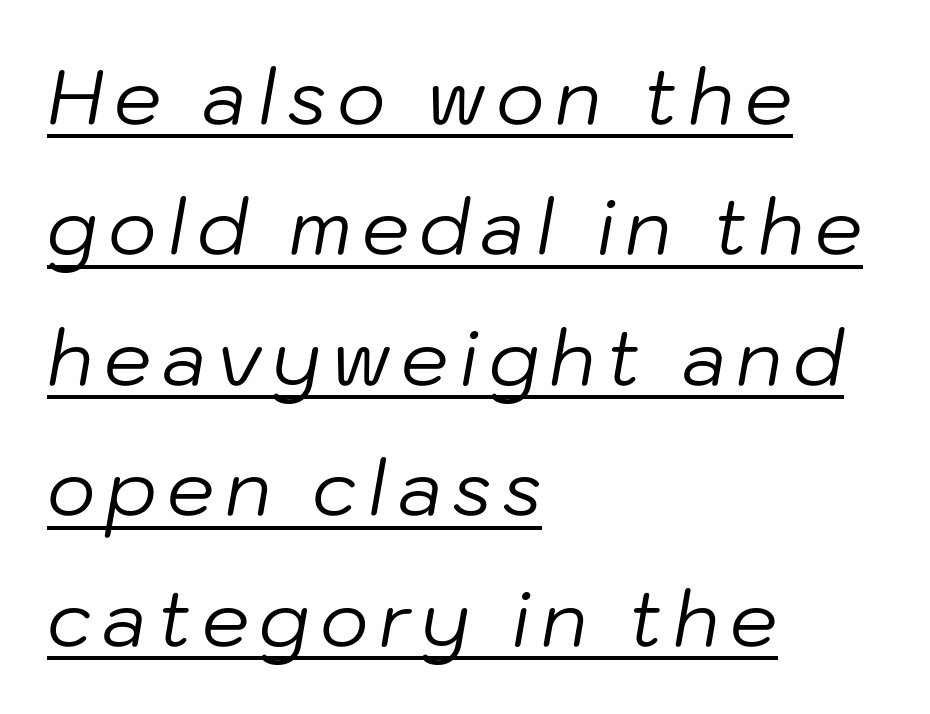
{"italic": "yes", "lean": "right", "slant_degrees": 10, "bold": "no", "weight": "regular", "width": "normal", "stroke_contrast": "low", "x_height": "medium", "monospaced": "no", "underline": "yes", "align": "left", "line_spacing_ratio": 1.74, "glyph_px": 75}
